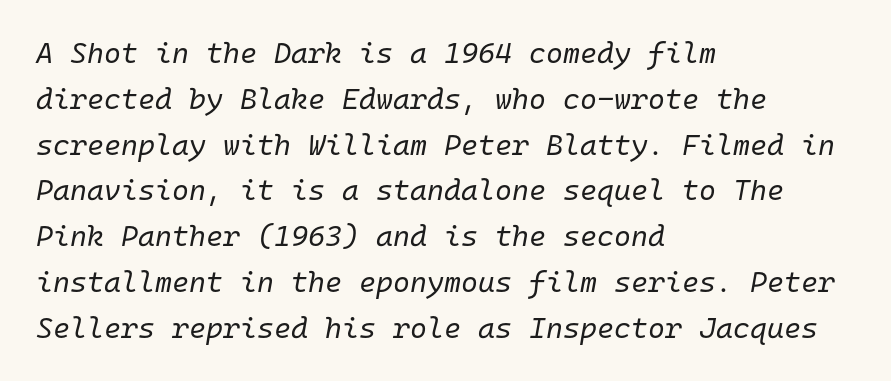
These glyphs show unthickened strokes, regular width or finer. Here the designer chose a console-style face with uniform glyph widths. Each word holds together tightly as a unit, with standard inter-letter gaps. The typesetter chose a ragged-right arrangement here. The text carries the slant typical of an italic or oblique font. A bare baseline throughout the passage.
